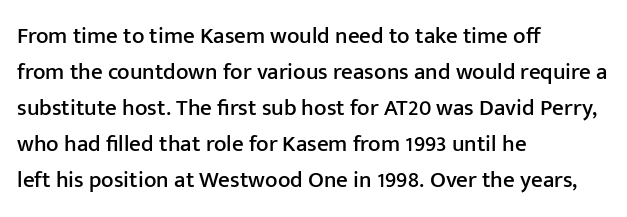
Q: Is the text italic (slanted)? A: No, it is upright.
Q: Is the text underlined? A: No.
Q: How is the paragraph aligned? A: Left-aligned.
Q: Is the spacing between letters normal or unusually wide? A: Normal.
Q: Is the spacing between lines tight, normal or loose? A: Normal.
